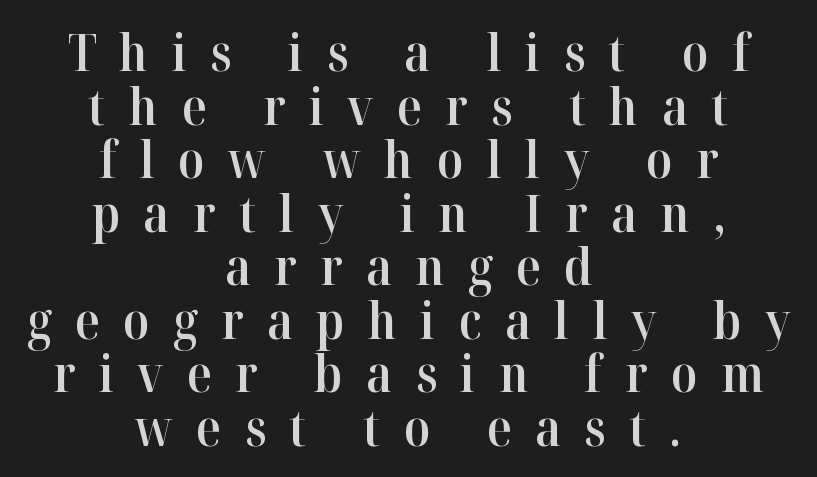
{"serif": "yes", "italic": "no", "bold": "semi", "weight": "semibold", "width": "normal", "stroke_contrast": "high", "x_height": "medium", "monospaced": "no", "underline": "no", "align": "center", "line_spacing": "tight", "line_spacing_ratio": 1.05, "letter_spacing": "wide", "letter_spacing_em": 0.46, "glyph_px": 51}
